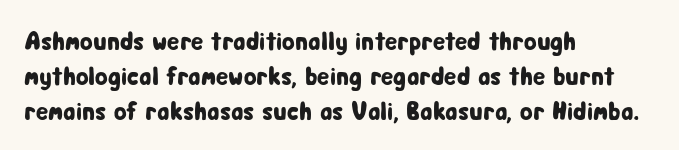
The image shows 26 px text type, upright; set left-aligned, normal line spacing (1.34x), normal letter spacing, not underlined.
